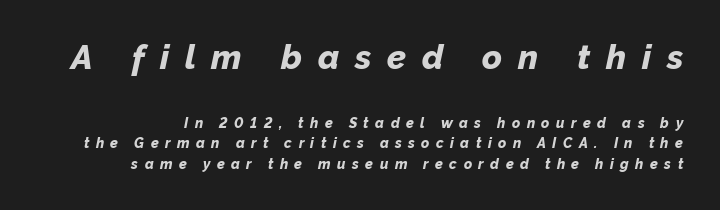
{"italic": "yes", "lean": "right", "slant_degrees": 12, "bold": "yes", "weight": "bold", "width": "normal", "stroke_contrast": "low", "x_height": "medium", "monospaced": "no", "underline": "no", "line_spacing": "normal", "line_spacing_ratio": 1.46, "letter_spacing": "wide", "letter_spacing_em": 0.46, "larger_block": "first", "size_ratio": 2.43, "glyph_px": 34}
